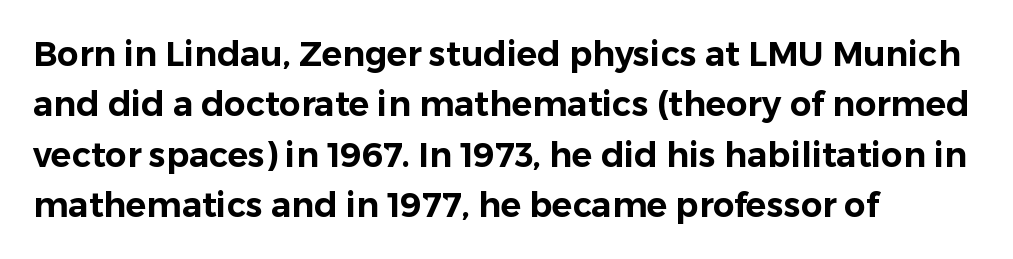
The image shows 34 px sans-serif type, upright; set left-aligned, normal line spacing (1.48x), normal letter spacing, not underlined; low stroke contrast and a medium x-height.
